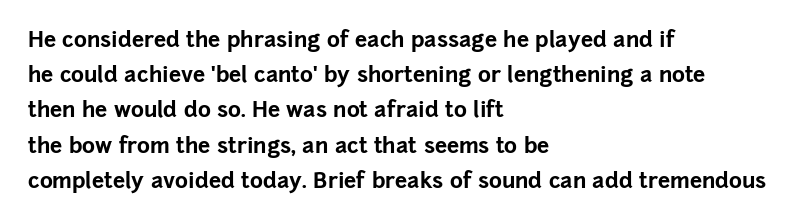
Every row of glyphs begins at an identical x-position on the left. Each word holds together tightly as a unit, with standard inter-letter gaps. What's the leading like? Ordinary, nothing unusual. Nope, not italic — everything's standing straight. The space directly below the letters is spotless.
